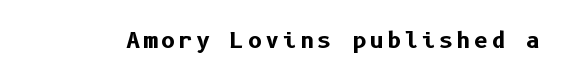
The image shows 22 px bold type, upright; set not underlined.
